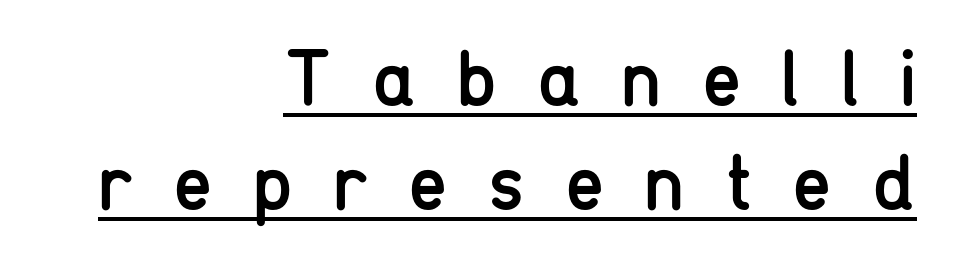
Q: Is the text bold? A: No.
Q: Is the text italic (slanted)? A: No, it is upright.
Q: Is the typeface a serif or a sans-serif typeface? A: Sans-serif.
Q: Is the text underlined? A: Yes.
Q: How is the paragraph aligned? A: Right-aligned.
Q: Is the spacing between letters normal or unusually wide? A: Unusually wide.
Q: Is the spacing between lines tight, normal or loose? A: Normal.
Q: Width (condensed, normal, or wide)? A: Condensed.
Q: Stroke contrast? A: Low.
Q: x-height? A: Medium.
Q: Monospaced? A: No.
